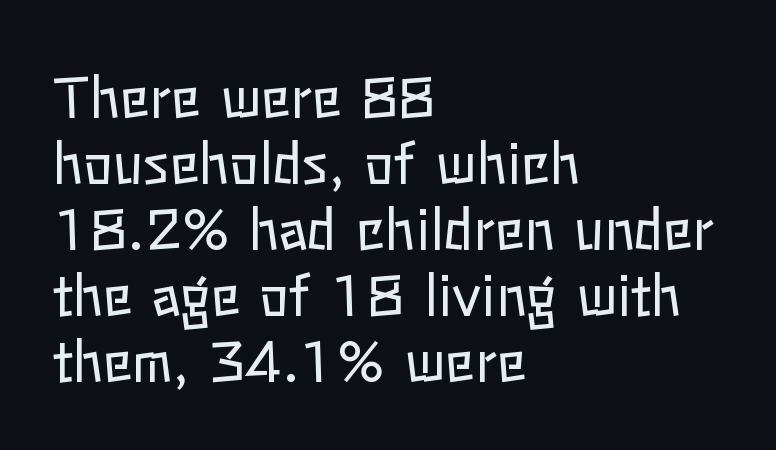
The baseline area is clear. Casual observation: everything's shoved over to the left. Tracking value appears to be zero — textbook default spacing. Weight: not bold — regular or lighter. In terms of posture, this sample is upright.
